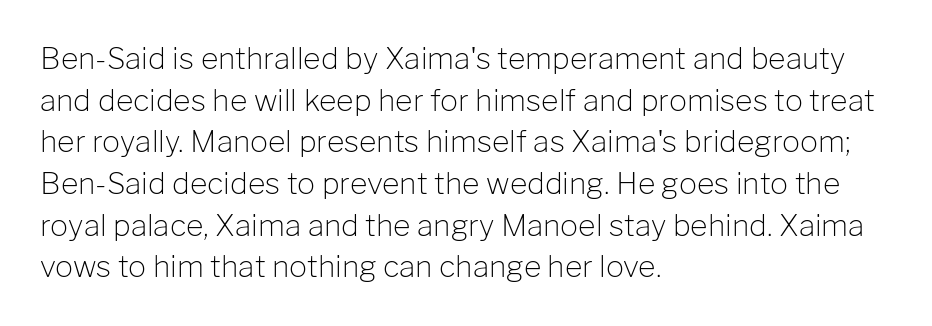
{"serif": "no", "italic": "no", "bold": "no", "weight": "light", "width": "normal", "stroke_contrast": "low", "x_height": "medium", "monospaced": "no", "underline": "no", "align": "left", "line_spacing": "normal", "line_spacing_ratio": 1.39, "letter_spacing": "normal", "letter_spacing_em": 0.0, "glyph_px": 30}
